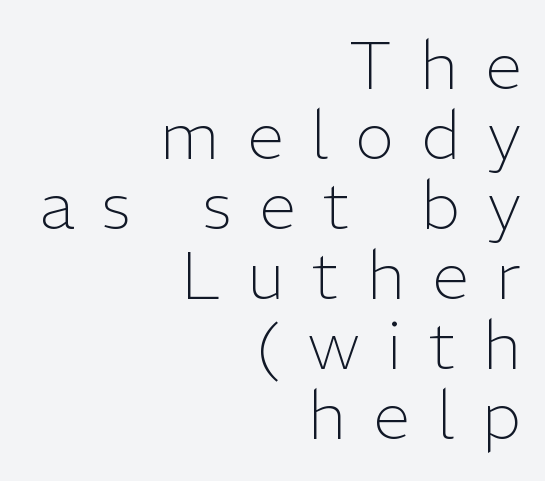
Q: Is the text bold? A: No.
Q: Is the text italic (slanted)? A: No, it is upright.
Q: Is the typeface a serif or a sans-serif typeface? A: Sans-serif.
Q: Is the text underlined? A: No.
Q: How is the paragraph aligned? A: Right-aligned.
Q: Is the spacing between letters normal or unusually wide? A: Unusually wide.
Q: Is the spacing between lines tight, normal or loose? A: Tight.
Q: Width (condensed, normal, or wide)? A: Normal.
Q: Stroke contrast? A: Low.
Q: x-height? A: Medium.
Q: Monospaced? A: No.
